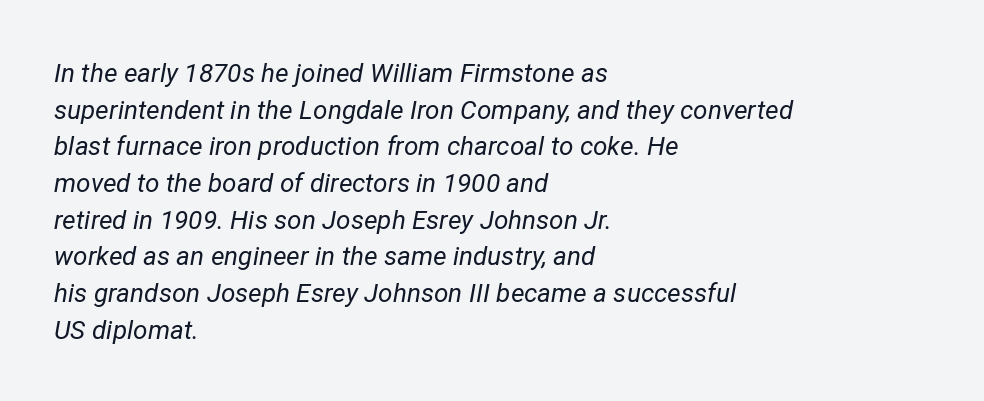
The image shows 26 px text type, italic (leaning right); set left-aligned, normal line spacing (1.41x), normal letter spacing, not underlined.
